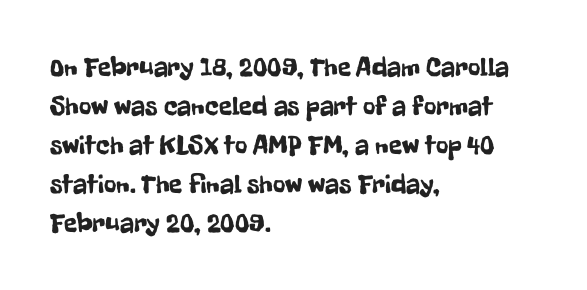
This block has exactly the height ordinary leading produces. The specimen reads as upright at a glance. Letters rest on an invisible, unmarked baseline. Compared with typical body copy, the letter spacing here is the same.
